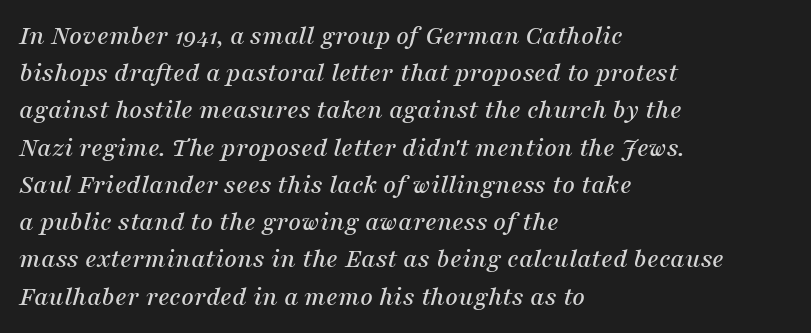
Q: Is the text italic (slanted)? A: Yes, it leans right by about 16 degrees.
Q: Is the typeface a serif or a sans-serif typeface? A: Serif.
Q: Is the text underlined? A: No.
Q: How is the paragraph aligned? A: Left-aligned.
Q: Is the spacing between letters normal or unusually wide? A: Normal.
Q: Is the spacing between lines tight, normal or loose? A: Normal.
Q: Width (condensed, normal, or wide)? A: Normal.
Q: Stroke contrast? A: Medium.
Q: x-height? A: Medium.
Q: Monospaced? A: No.
